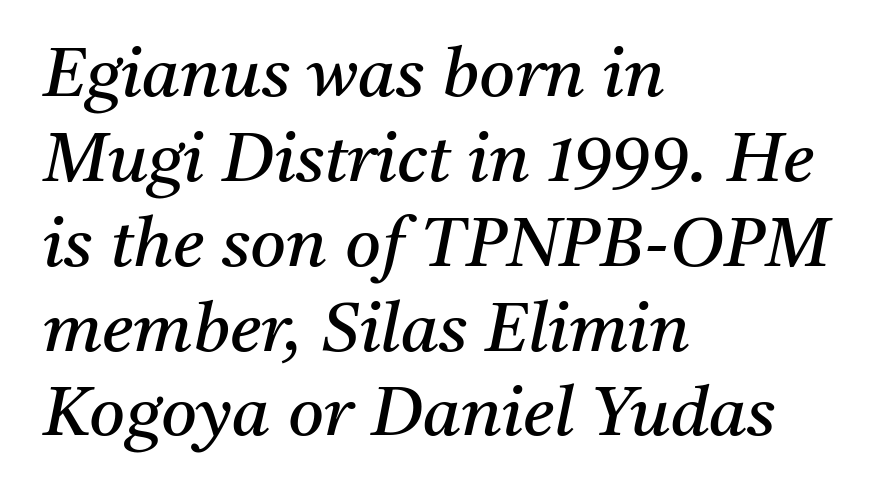
The foot of each line stays bare and open. Letters have the restrained weight of plain body copy at most. This rendering uses left alignment, leaving the right contour irregular. The horizontal fit of the characters is conventional and even. The text carries the slant typical of an italic or oblique font. You could not count columns in this text — the font is proportionally spaced.
